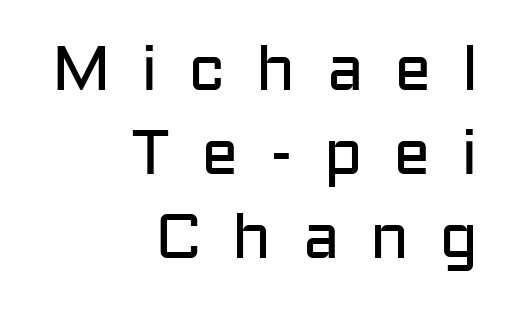
{"serif": "no", "italic": "no", "bold": "no", "weight": "regular", "width": "normal", "stroke_contrast": "low", "x_height": "medium", "monospaced": "no", "underline": "no", "align": "right", "line_spacing": "normal", "line_spacing_ratio": 1.33, "letter_spacing": "wide", "letter_spacing_em": 0.48, "glyph_px": 63}
